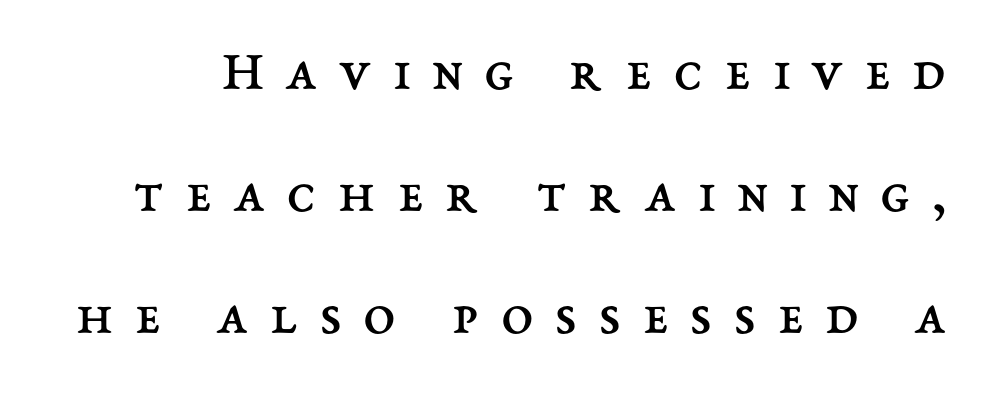
Tracking here is generous; glyphs stand well apart from one another. Looks like regular typesetting: each glyph gets only the width it needs. Ascenders rise straight up at ninety degrees. The glyphs are unaccompanied by any horizontal stroke below them.
